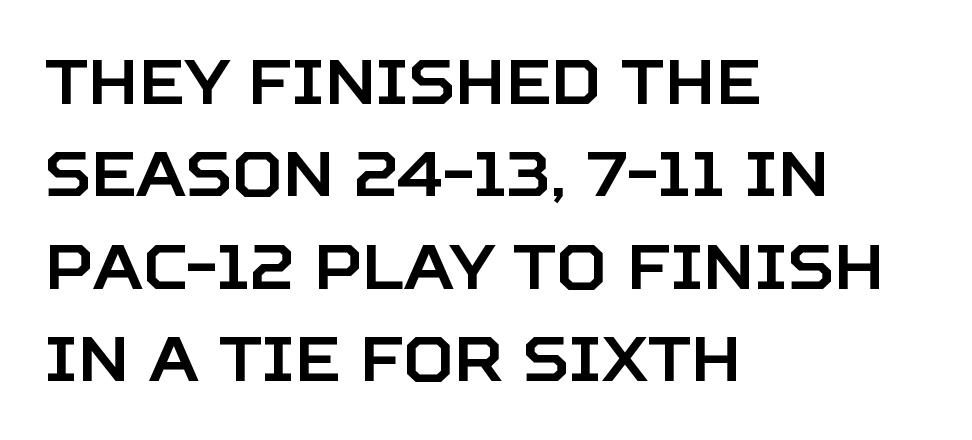
The image shows 62 px sans-serif type, upright; set left-aligned, normal line spacing (1.49x), normal letter spacing, not underlined; low stroke contrast and a large x-height.
